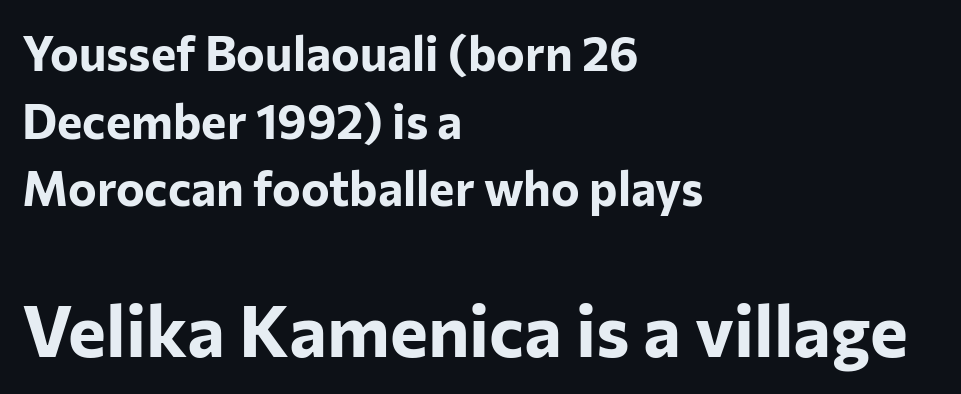
The image shows 72 px bold sans-serif type, upright; set left-aligned, normal line spacing (1.41x), normal letter spacing, not underlined; the second (bottom) block is 1.5x larger; low stroke contrast and a medium x-height.
